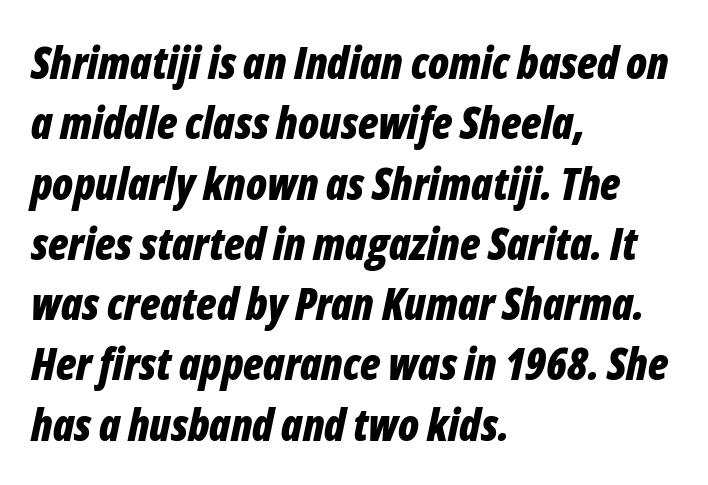
Q: Is the text bold? A: Yes.
Q: Is the text italic (slanted)? A: Yes, it leans right by about 12 degrees.
Q: Is the text underlined? A: No.
Q: How is the paragraph aligned? A: Left-aligned.
Q: Is the spacing between letters normal or unusually wide? A: Normal.
Q: Is the spacing between lines tight, normal or loose? A: Normal.
Q: Width (condensed, normal, or wide)? A: Condensed.
Q: Stroke contrast? A: Low.
Q: x-height? A: Medium.
Q: Monospaced? A: No.
